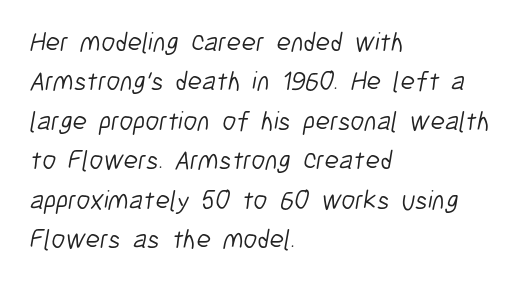
Q: Is the text bold? A: No.
Q: Is the text underlined? A: No.
Q: How is the paragraph aligned? A: Left-aligned.
Q: Is the spacing between letters normal or unusually wide? A: Normal.
Q: Is the spacing between lines tight, normal or loose? A: Normal.
